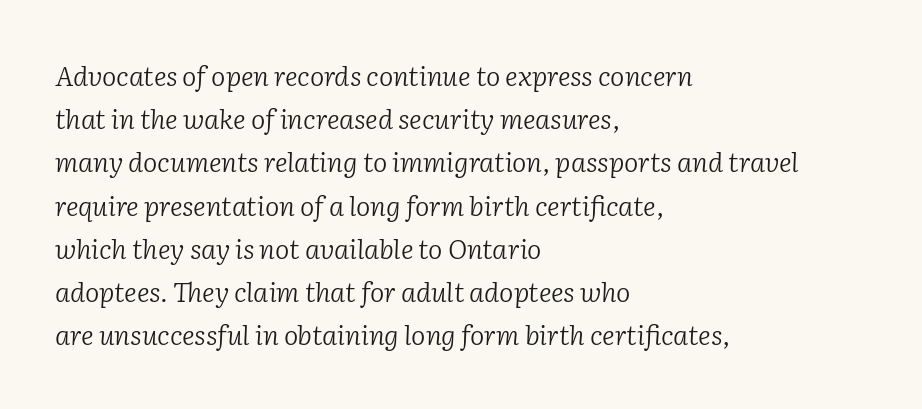
{"italic": "yes", "lean": "right", "slant_degrees": 2, "bold": "no", "underline": "no", "align": "left", "line_spacing": "normal", "line_spacing_ratio": 1.6, "letter_spacing": "normal", "letter_spacing_em": 0.0, "glyph_px": 27}
